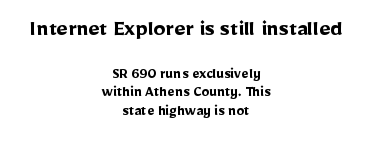
Q: Is the text bold? A: Yes.
Q: Is the text italic (slanted)? A: No, it is upright.
Q: Is the text underlined? A: No.
Q: How is the paragraph aligned? A: Centered.
Q: Is the spacing between letters normal or unusually wide? A: Normal.
Q: Which block of text is set in a larger size, the first (top) or the second (bottom)? A: The first (top) one.
